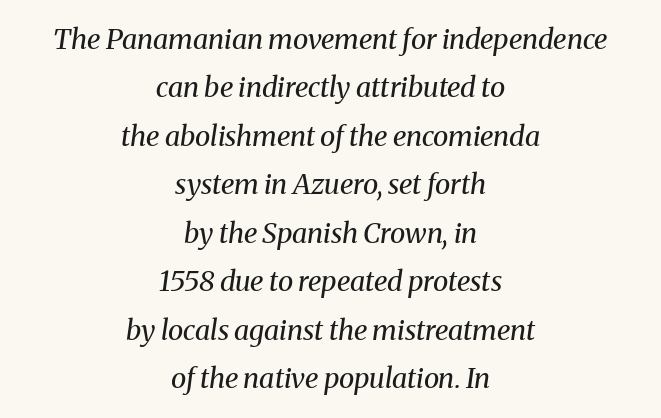
{"serif": "yes", "italic": "yes", "lean": "right", "slant_degrees": 8, "bold": "no", "weight": "regular", "width": "normal", "stroke_contrast": "medium", "x_height": "medium", "monospaced": "no", "underline": "no", "align": "center", "line_spacing_ratio": 1.73, "letter_spacing": "normal", "letter_spacing_em": 0.0, "glyph_px": 28}
